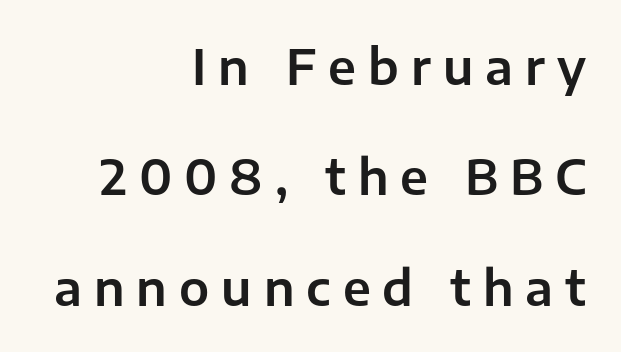
The space directly below the letters is spotless. What stands out about the letter spacing? Its width — letters are far apart. The face used here is a sans, in the tradition of grotesques and geometrics. Which margin do the lines hug? The right one — the left edge is uneven. The typography opts for an upright posture over an oblique one. Here the designer chose a conventional face with non-uniform glyph widths.
